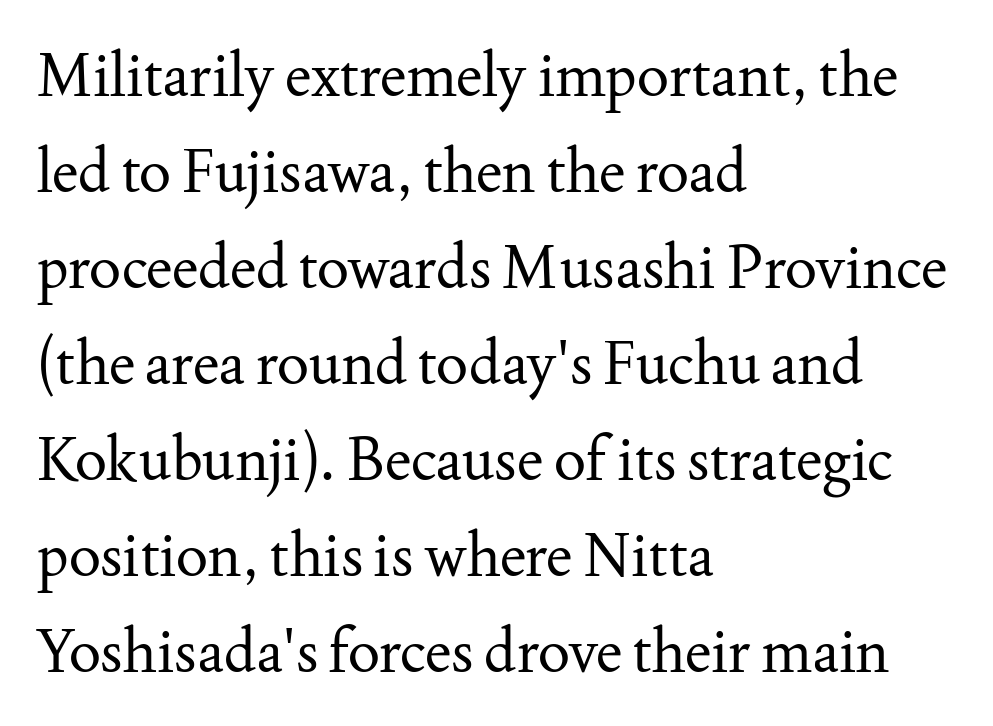
The image shows 60 px regular-weight serif type, upright; set left-aligned, normal line spacing (1.6x), normal letter spacing, not underlined; medium stroke contrast and a small x-height.
